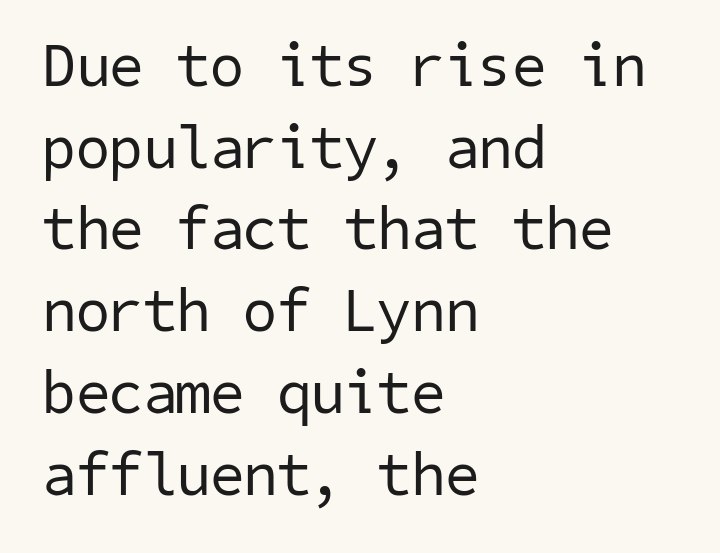
This rendering leaves character spacing at its baseline value. The rag falls on the right side of this text block. Vertical stems look standard width or narrower in stroke. Notice how descenders clear the ascenders below comfortably — that's standard leading. Check the space under the baseline: it is left empty.
